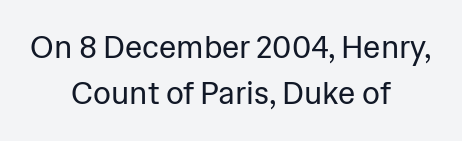
Teacher's note: observe the equal gaps on both sides — that is centered alignment. Successive baselines arrive at the customary interval. You could not count columns in this text — the font is proportionally spaced. Has an underline been added? It has not.
